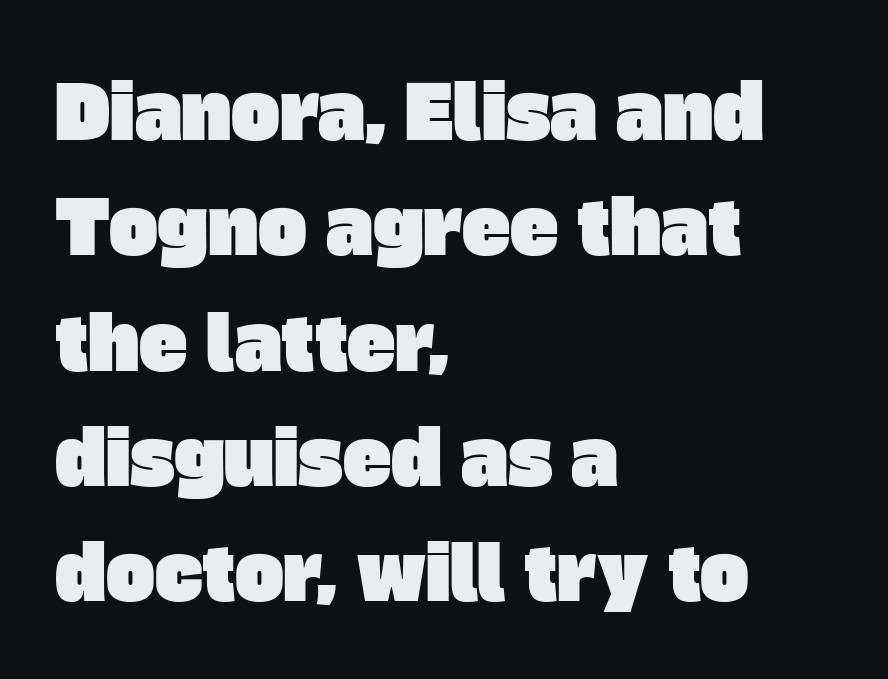
The image shows 73 px sans-serif type; set left-aligned, normal line spacing (1.58x), normal letter spacing, not underlined; low stroke contrast and a large x-height.
